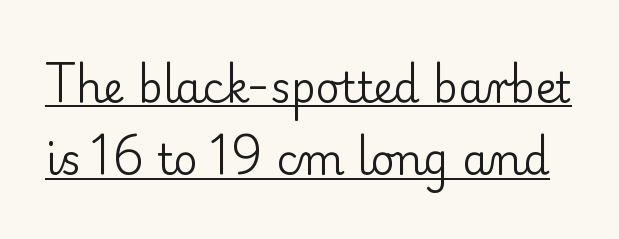
Examine the stroke ends and you'll spot serifs. Glyph-to-glyph distance matches everyday printed text. Varying glyph widths throughout — classic text-font behaviour. These characters rest on top of a visible drawn line.
